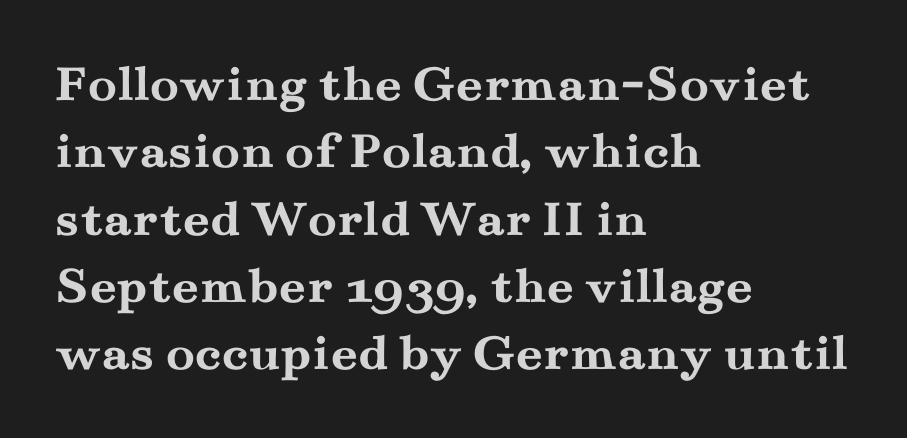
Is this a fixed-width face? No — the glyphs have proportional, varying widths. The type family on display is of the serif kind. Quick note: not italic, upright. The string is rendered with underlining switched off.
